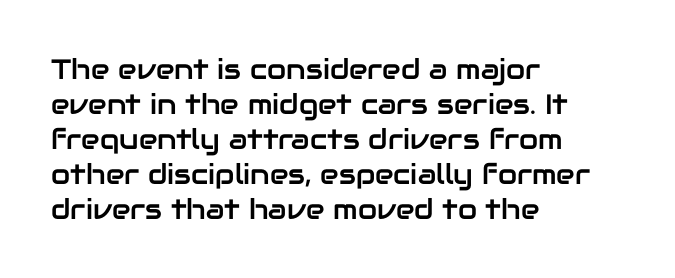
Note the varied advance widths — an 'i' is clearly narrower than an 'm'. Spacing between characters is what you'd get straight out of the box. Is this a sans? Yes — the strokes have no serifs. The line-height multiplier appears to be the usual default. You can tell it's not italic because the verticals are truly vertical.
